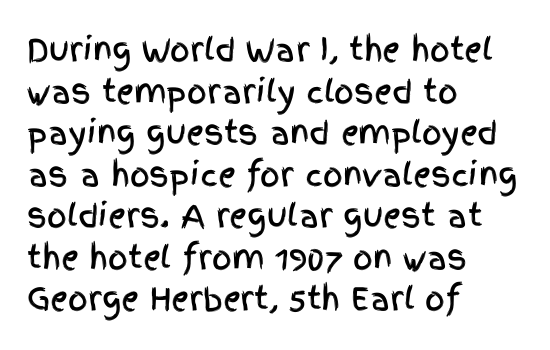
The image shows 31 px condensed sans-serif type, upright; set left-aligned, normal line spacing (1.34x), normal letter spacing, not underlined; a large x-height.
